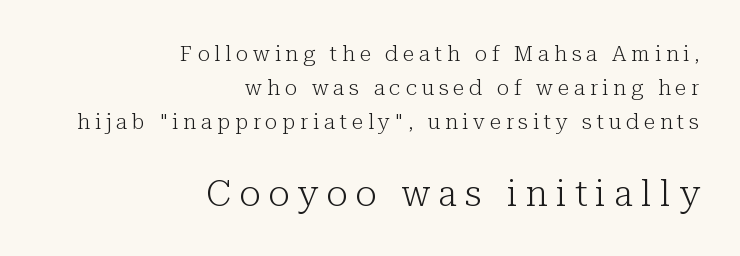
The image shows 36 px light serif type, upright; set right-aligned, normal line spacing (1.62x), unusually wide letter spacing (+0.23 em), not underlined; the second (bottom) block is 1.71x larger; low stroke contrast and a medium x-height.
